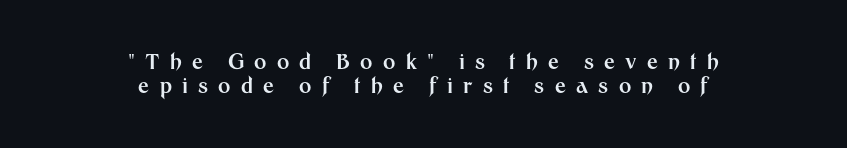
Each row of text sits above clean, open space. These lines stack symmetrically, like a column narrowing and widening about its center. How are the letters spaced? Widely, with obvious added tracking. Pretty heavy lettering here — definitely bold. Style check: upright.
